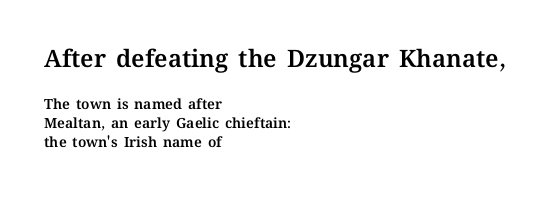
{"italic": "no", "underline": "no", "align": "left", "line_spacing": "normal", "line_spacing_ratio": 1.36, "letter_spacing": "normal", "letter_spacing_em": 0.0, "larger_block": "first", "size_ratio": 1.71, "glyph_px": 24}
